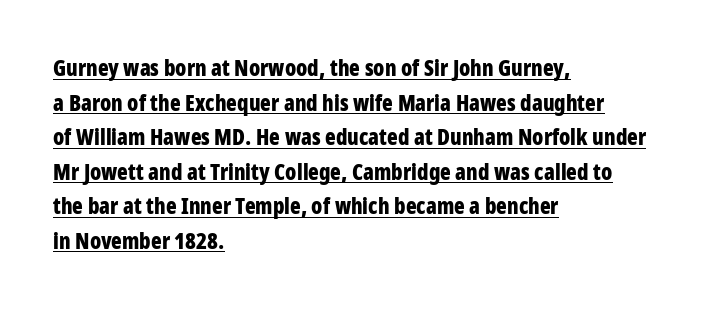
The image shows 22 px bold type, upright; set left-aligned, normal line spacing (1.57x), normal letter spacing, underlined.
